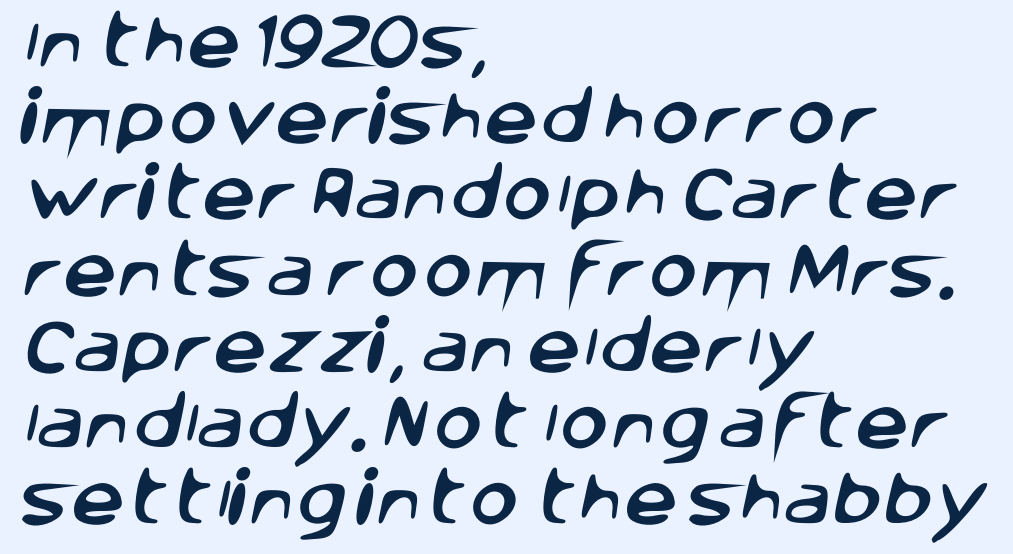
Is the letter spacing exaggerated? No — it looks like the ordinary default. A typesetter would call this proportional, since set widths differ per character. Caption: multi-line text, flush left, ragged right. The space between consecutive lines is moderate. A clean baseline with only descenders dipping below it.
